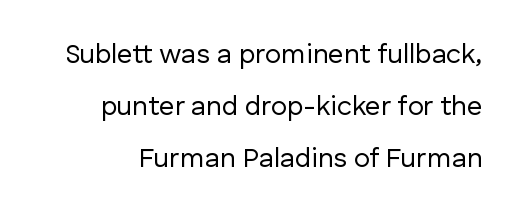
The image shows 27 px text type, upright; set loose line spacing (1.92x), normal letter spacing, not underlined.
